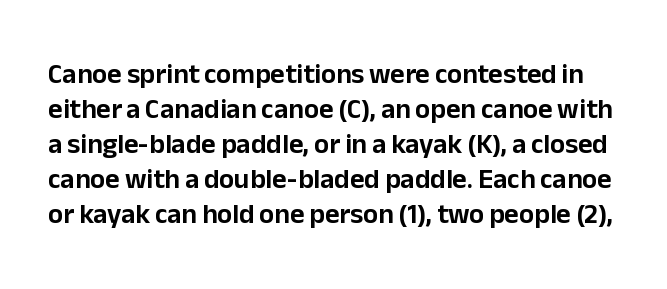
{"serif": "no", "italic": "no", "width": "normal", "stroke_contrast": "low", "x_height": "medium", "monospaced": "no", "underline": "no", "line_spacing": "normal", "line_spacing_ratio": 1.25, "letter_spacing": "normal", "letter_spacing_em": 0.0, "glyph_px": 28}
